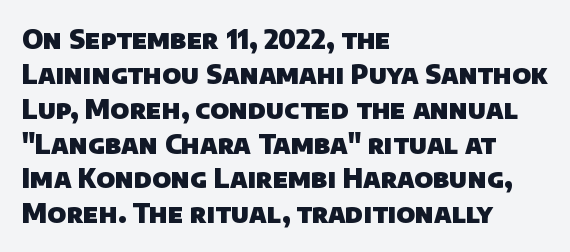
{"bold": "yes", "underline": "no", "align": "left", "line_spacing": "normal", "line_spacing_ratio": 1.34, "letter_spacing": "normal", "letter_spacing_em": 0.0, "glyph_px": 26}
